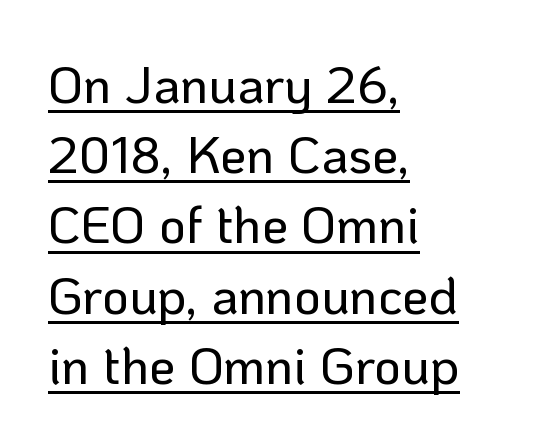
The image shows 52 px sans-serif type, upright; set left-aligned, normal line spacing (1.35x), normal letter spacing, underlined; low stroke contrast and a medium x-height.
